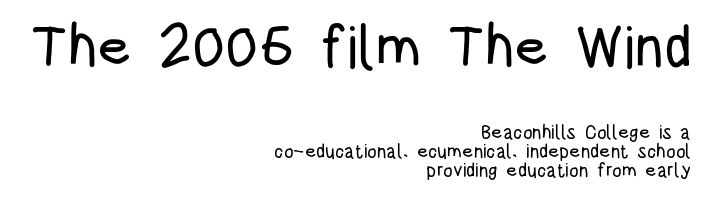
Every stem runs plumb, perpendicular to the baseline. The ragged edge is on the left, which tells us the setting is flush right. Rule under the text: the space is simply empty. The face used here is rendered with its standard letterfit. The letters carry no serifs — their stems end cleanly without finishing strokes.
